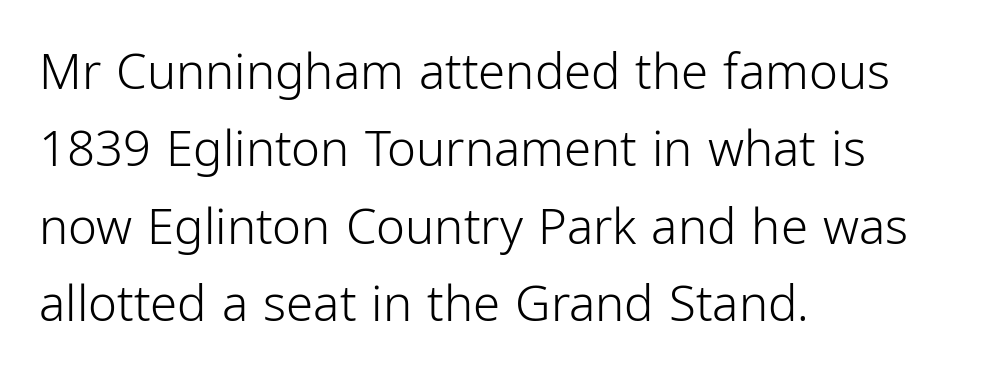
A light-to-regular cut is what we see here. If you drew a ruler down the left edge, every line would touch it. The face used here is a sans, in the tradition of grotesques and geometrics. Honestly, the row spacing looks completely unremarkable. Quick note: underline off.
